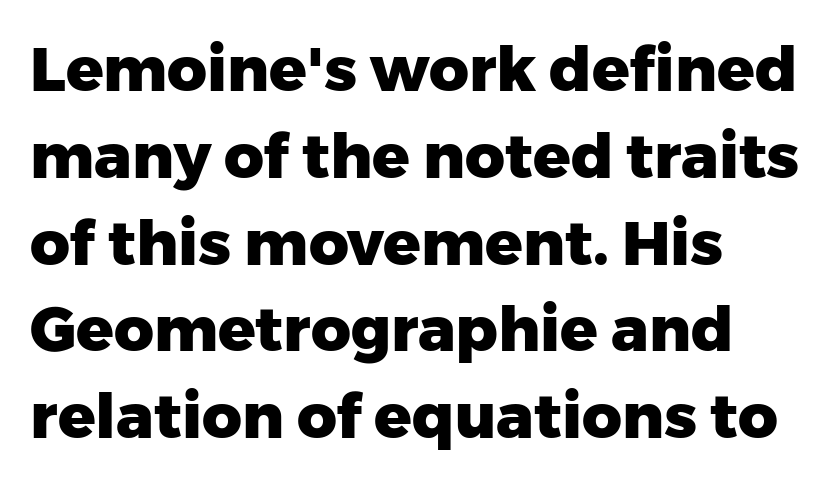
The image shows 62 px heavy sans-serif type, upright; set normal line spacing (1.4x), normal letter spacing, not underlined; low stroke contrast and a medium x-height.
